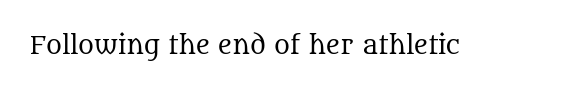
Q: Is the text bold? A: No.
Q: Is the text italic (slanted)? A: No, it is upright.
Q: Is the text underlined? A: No.
Q: Is the spacing between letters normal or unusually wide? A: Normal.
